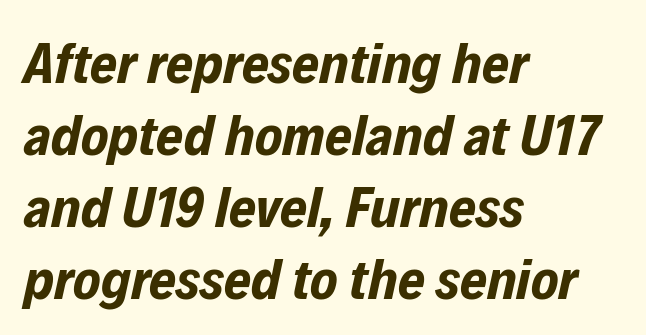
Q: Is the text bold? A: Yes.
Q: Is the text italic (slanted)? A: Yes, it leans right by about 12 degrees.
Q: Is the text underlined? A: No.
Q: How is the paragraph aligned? A: Left-aligned.
Q: Is the spacing between letters normal or unusually wide? A: Normal.
Q: Width (condensed, normal, or wide)? A: Condensed.
Q: Stroke contrast? A: Low.
Q: x-height? A: Medium.
Q: Monospaced? A: No.
